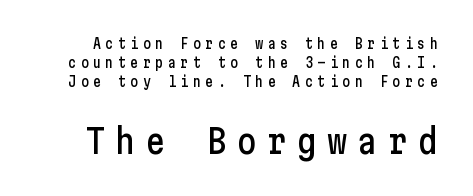
The image shows 34 px condensed sans-serif type, upright; set normal line spacing (1.37x), unusually wide letter spacing (+0.29 em), not underlined; the second (bottom) block is 2.43x larger; low stroke contrast and a medium x-height.
